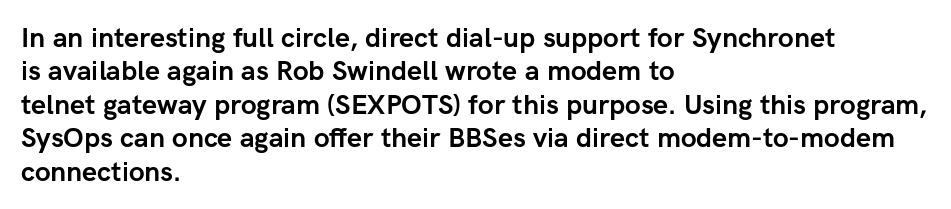
There is no visible air inserted between adjacent glyphs. Compared with a centered layout, this one pins lines to the left instead. The strokes are fattened all the way to bold. A typesetter would mark this as roman, not italic. The words here are not underlined.
